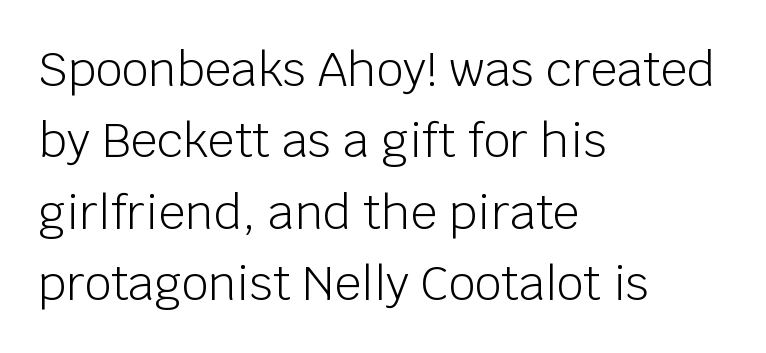
The image shows 47 px light sans-serif type, upright; set left-aligned, normal line spacing (1.52x), normal letter spacing, not underlined; low stroke contrast and a large x-height.
